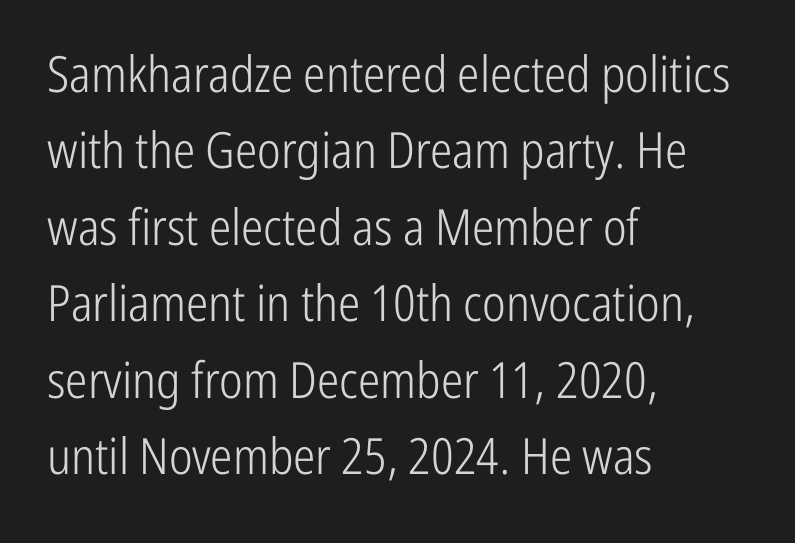
Q: Is the text bold? A: No.
Q: Is the text italic (slanted)? A: No, it is upright.
Q: Is the typeface a serif or a sans-serif typeface? A: Sans-serif.
Q: Is the text underlined? A: No.
Q: How is the paragraph aligned? A: Left-aligned.
Q: Is the spacing between letters normal or unusually wide? A: Normal.
Q: Is the spacing between lines tight, normal or loose? A: Normal.
Q: Width (condensed, normal, or wide)? A: Condensed.
Q: Stroke contrast? A: Low.
Q: x-height? A: Medium.
Q: Monospaced? A: No.
